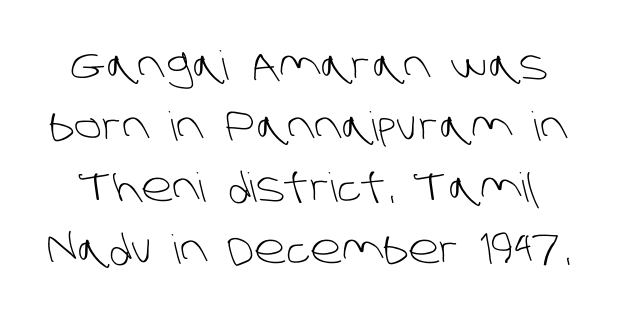
{"serif": "no", "bold": "no", "weight": "light", "width": "normal", "stroke_contrast": "low", "x_height": "large", "monospaced": "no", "underline": "no", "line_spacing": "normal", "line_spacing_ratio": 1.53, "letter_spacing": "normal", "letter_spacing_em": 0.0, "glyph_px": 40}
